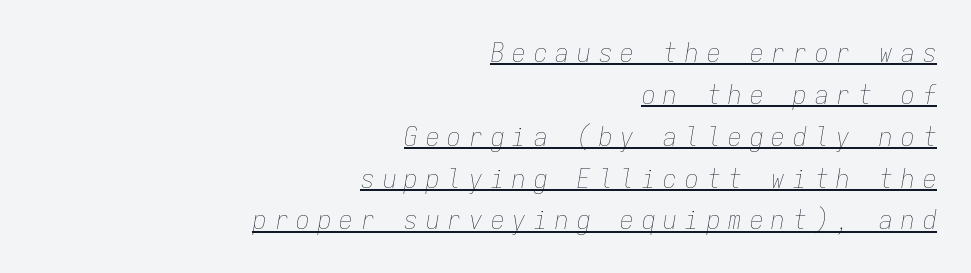
The image shows 27 px text type, italic (leaning right); set right-aligned, normal line spacing (1.55x), unusually wide letter spacing (+0.3 em), underlined.
